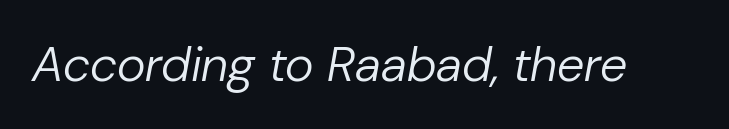
{"italic": "yes", "lean": "right", "slant_degrees": 10, "bold": "no", "weight": "regular", "width": "normal", "stroke_contrast": "low", "x_height": "medium", "monospaced": "no", "underline": "no", "letter_spacing": "normal", "letter_spacing_em": 0.0, "glyph_px": 49}
